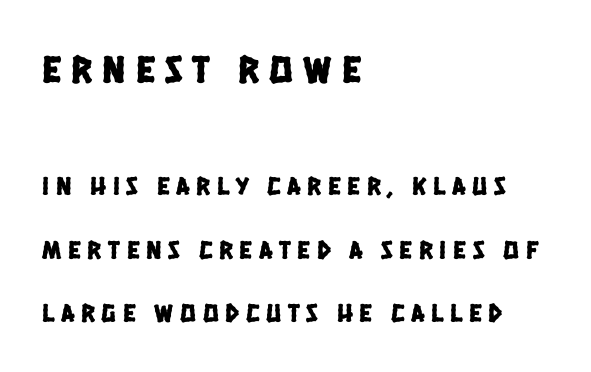
The image shows 39 px condensed sans-serif type; set left-aligned, loose line spacing (2.44x), unusually wide letter spacing (+0.26 em), not underlined; the first (top) block is 1.5x larger; low stroke contrast and a large x-height.
